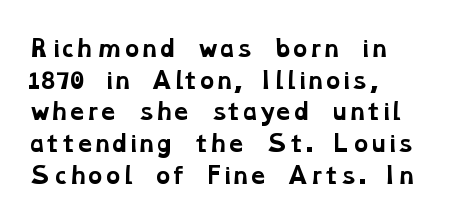
Its strokes are broad and dark, the hallmark of bold type. Honestly, the letter spacing is just normal — you wouldn't notice it. The string is rendered with underlining switched off. A normal amount of white space separates one row of letters from the next. Notice how the passage keeps a crisp vertical edge on the left only.
